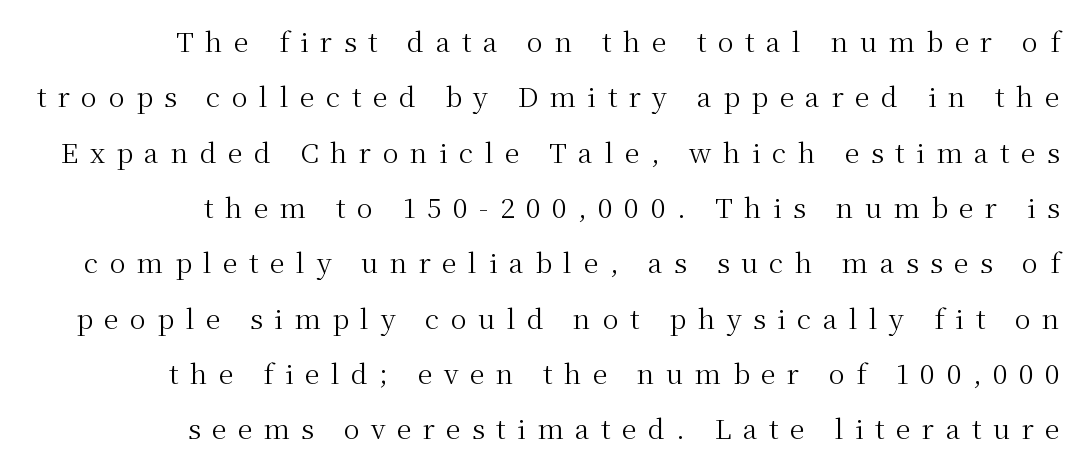
Q: Is the text bold? A: No.
Q: Is the text italic (slanted)? A: No, it is upright.
Q: Is the text underlined? A: No.
Q: How is the paragraph aligned? A: Right-aligned.
Q: Is the spacing between letters normal or unusually wide? A: Unusually wide.
Q: Is the spacing between lines tight, normal or loose? A: Loose.
